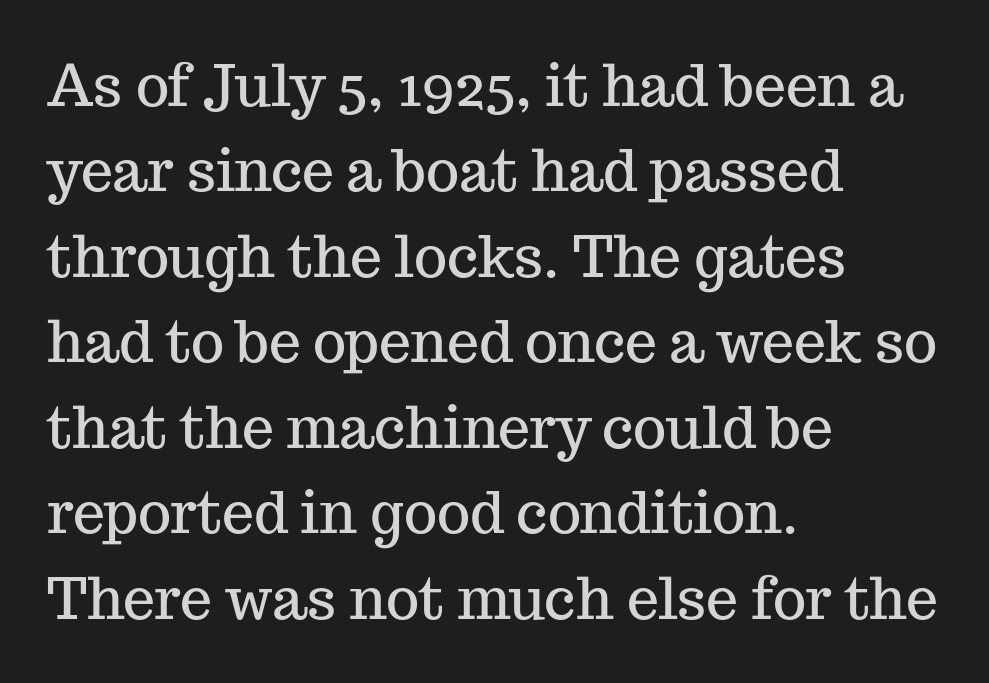
Tracking here is standard; glyphs follow each other at the usual distance. These lines were composed using upright roman letters. The leading is moderate, giving the passage an even texture. You could not count columns in this text — the font is proportionally spaced.
